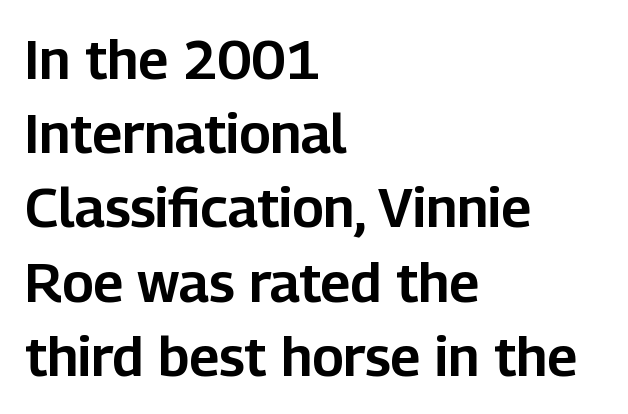
Q: Is the text italic (slanted)? A: No, it is upright.
Q: Is the typeface a serif or a sans-serif typeface? A: Sans-serif.
Q: Is the text underlined? A: No.
Q: How is the paragraph aligned? A: Left-aligned.
Q: Is the spacing between letters normal or unusually wide? A: Normal.
Q: Is the spacing between lines tight, normal or loose? A: Normal.
Q: Width (condensed, normal, or wide)? A: Normal.
Q: Stroke contrast? A: Low.
Q: x-height? A: Medium.
Q: Monospaced? A: No.
